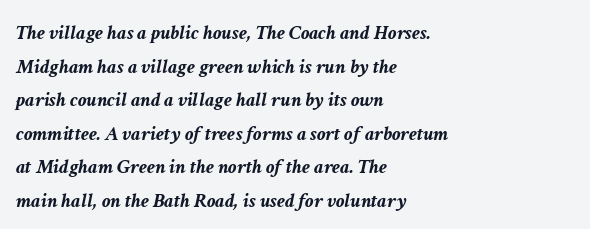
{"italic": "yes", "lean": "right", "slant_degrees": 11, "bold": "yes", "underline": "no", "align": "left", "line_spacing": "normal", "line_spacing_ratio": 1.6, "letter_spacing": "normal", "letter_spacing_em": 0.0, "glyph_px": 21}
